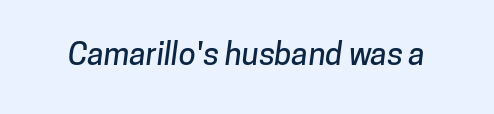
Rule under the text: the space is simply empty. Spacing between characters is what you'd get straight out of the box. Spacing verdict: proportional, widths tailored to each character. The text was rendered using a sans face with plain stroke endings.
